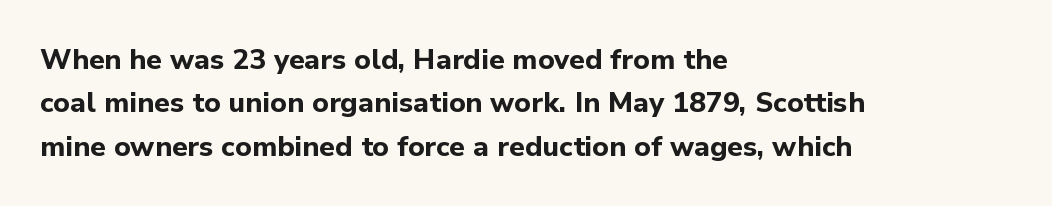
{"serif": "no", "italic": "no", "bold": "yes", "weight": "bold", "width": "normal", "stroke_contrast": "low", "x_height": "medium", "monospaced": "no", "underline": "no", "align": "left", "line_spacing": "normal", "line_spacing_ratio": 1.55, "letter_spacing": "normal", "letter_spacing_em": 0.0, "glyph_px": 28}
